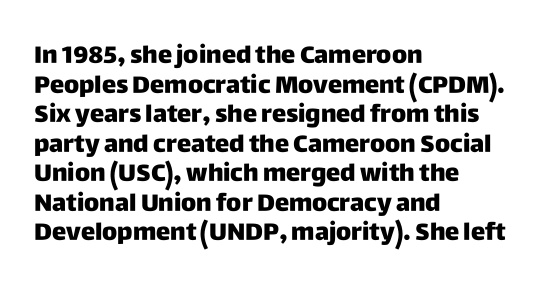
{"italic": "no", "bold": "yes", "underline": "no", "align": "left", "line_spacing_ratio": 1.23, "letter_spacing": "normal", "letter_spacing_em": 0.0, "glyph_px": 24}
